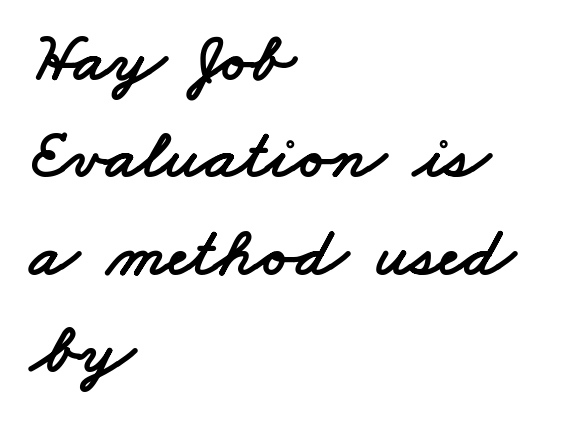
{"serif": "no", "width": "wide", "stroke_contrast": "low", "x_height": "small", "monospaced": "no", "underline": "no", "align": "left", "line_spacing": "normal", "line_spacing_ratio": 1.37, "letter_spacing": "normal", "letter_spacing_em": 0.0, "glyph_px": 71}
